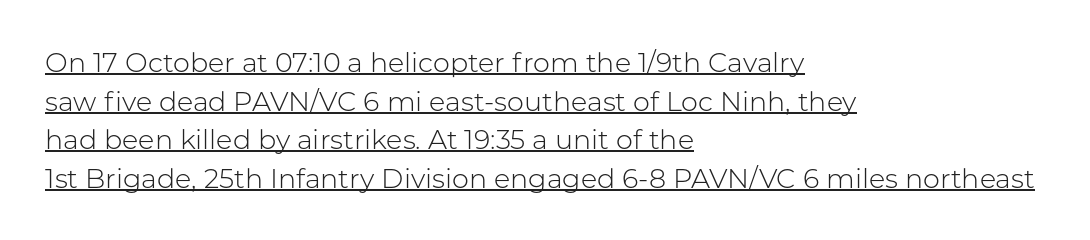
Letters have the restrained weight of plain body copy at most. What stands out about the letter spacing? Nothing — it is the standard amount. This block has exactly the height ordinary leading produces. Alignment: flush left.
